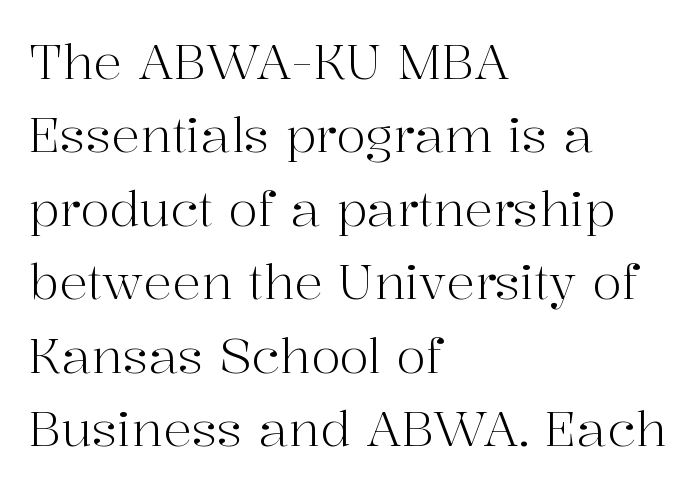
Looks like regular typesetting: each glyph gets only the width it needs. Vertically, the passage feels balanced, rows spaced as you'd expect. Inter-character spacing is left at the font's built-in metrics. Left-aligned paragraph, ragged on the right.
